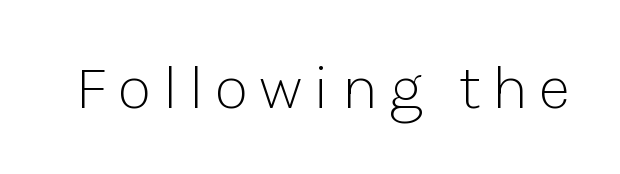
{"serif": "no", "italic": "no", "bold": "no", "weight": "light", "width": "normal", "stroke_contrast": "low", "x_height": "medium", "monospaced": "no", "underline": "no", "glyph_px": 63}
